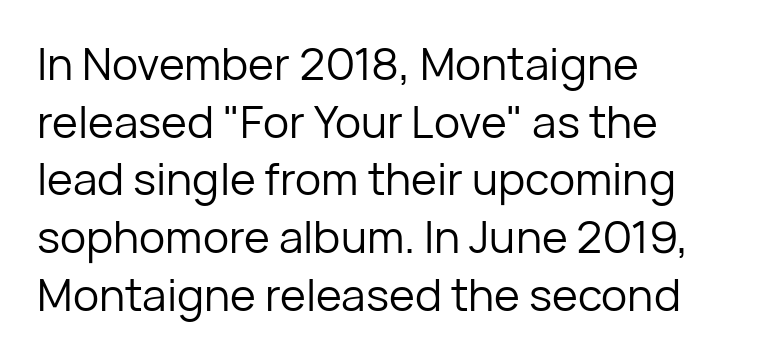
The image shows 44 px regular-weight sans-serif type, upright; set left-aligned, normal line spacing (1.31x), normal letter spacing, not underlined; low stroke contrast and a medium x-height.
